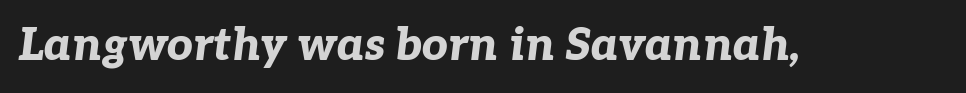
Q: Is the text bold? A: Yes.
Q: Is the text italic (slanted)? A: Yes, it leans right by about 7 degrees.
Q: Is the text underlined? A: No.
Q: Is the spacing between letters normal or unusually wide? A: Normal.
Q: Width (condensed, normal, or wide)? A: Normal.
Q: Stroke contrast? A: Low.
Q: x-height? A: Medium.
Q: Monospaced? A: No.
